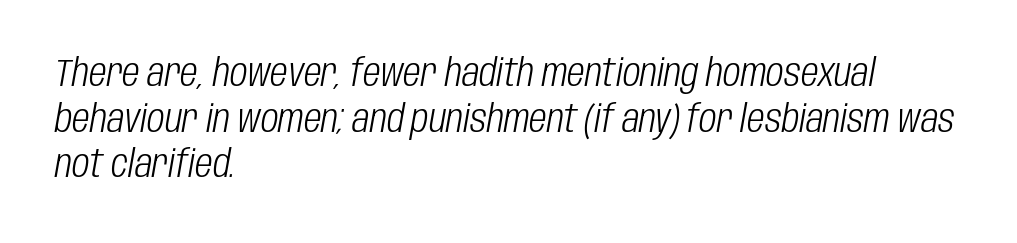
Q: Is the text bold? A: No.
Q: Is the text italic (slanted)? A: Yes, it leans right by about 10 degrees.
Q: Is the text underlined? A: No.
Q: How is the paragraph aligned? A: Left-aligned.
Q: Is the spacing between letters normal or unusually wide? A: Normal.
Q: Width (condensed, normal, or wide)? A: Condensed.
Q: Stroke contrast? A: Low.
Q: x-height? A: Large.
Q: Monospaced? A: No.
